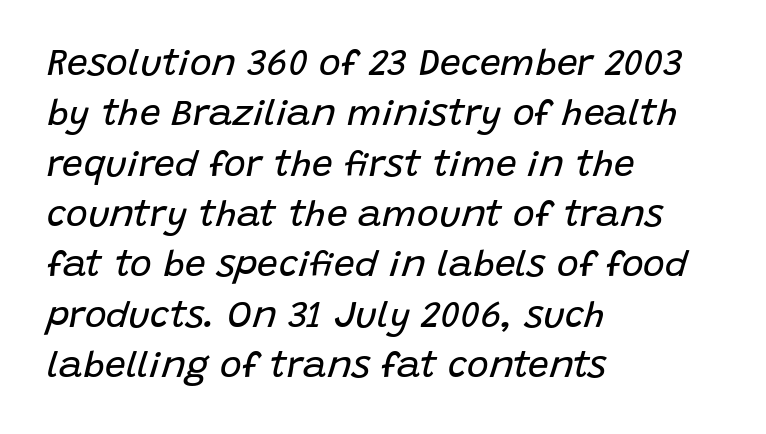
Spacing verdict: proportional, widths tailored to each character. Evenly set lines give the paragraph a standard silhouette. You can tell it's italic because the verticals aren't actually vertical. Horizontally, the lines are justified to the leading edge only. These lines keep a tight, regular rhythm from letter to letter. Letters have the restrained weight of plain body copy at most.
